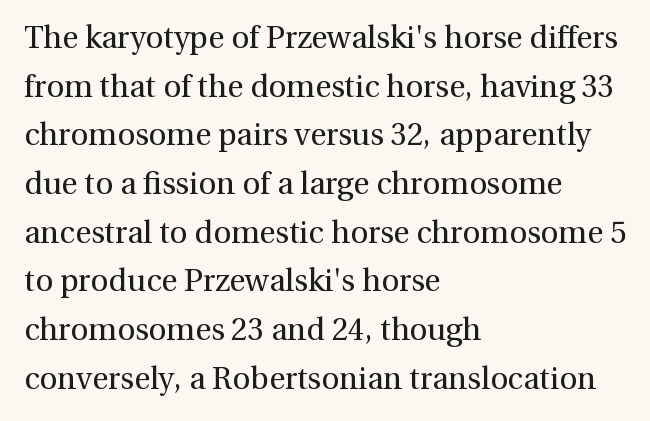
Q: Is the text bold? A: No.
Q: Is the text italic (slanted)? A: No, it is upright.
Q: Is the typeface a serif or a sans-serif typeface? A: Serif.
Q: Is the text underlined? A: No.
Q: How is the paragraph aligned? A: Left-aligned.
Q: Is the spacing between letters normal or unusually wide? A: Normal.
Q: Is the spacing between lines tight, normal or loose? A: Normal.
Q: Width (condensed, normal, or wide)? A: Normal.
Q: x-height? A: Medium.
Q: Monospaced? A: No.
